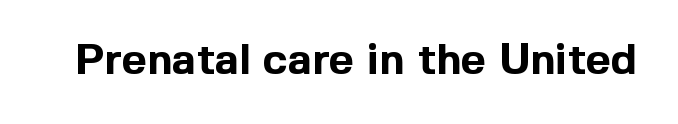
The image shows 43 px bold sans-serif type, upright; set normal letter spacing, not underlined; a medium x-height.
